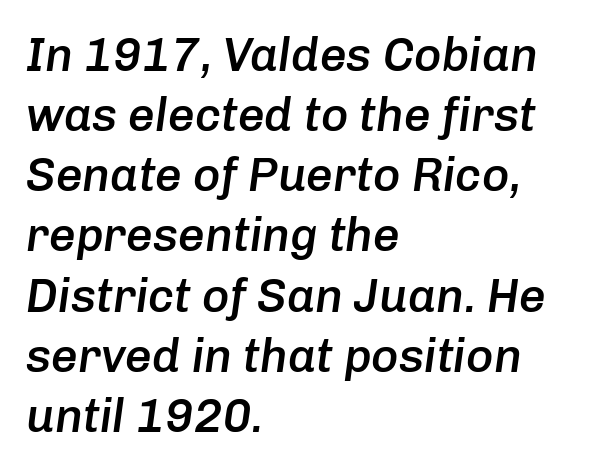
{"italic": "yes", "lean": "right", "slant_degrees": 8, "bold": "semi", "weight": "semibold", "width": "normal", "stroke_contrast": "low", "x_height": "medium", "monospaced": "no", "underline": "no", "align": "left", "line_spacing": "normal", "line_spacing_ratio": 1.28, "letter_spacing": "normal", "letter_spacing_em": 0.0, "glyph_px": 47}
